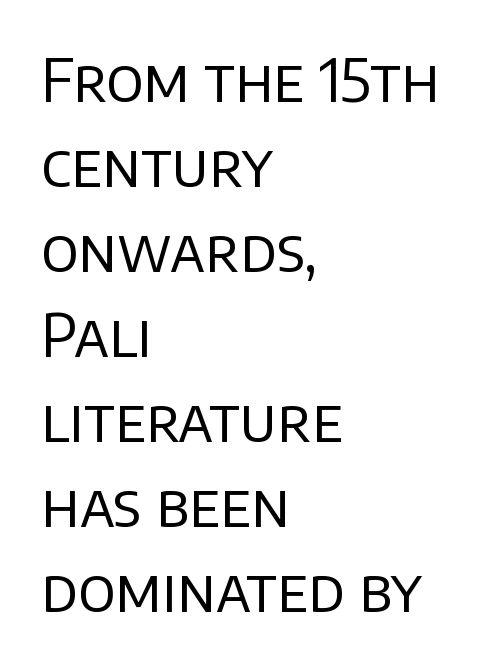
Q: Is the text bold? A: No.
Q: Is the text italic (slanted)? A: No, it is upright.
Q: Is the typeface a serif or a sans-serif typeface? A: Sans-serif.
Q: Is the text underlined? A: No.
Q: How is the paragraph aligned? A: Left-aligned.
Q: Is the spacing between letters normal or unusually wide? A: Normal.
Q: Is the spacing between lines tight, normal or loose? A: Normal.
Q: Width (condensed, normal, or wide)? A: Normal.
Q: Stroke contrast? A: Low.
Q: x-height? A: Large.
Q: Monospaced? A: No.
